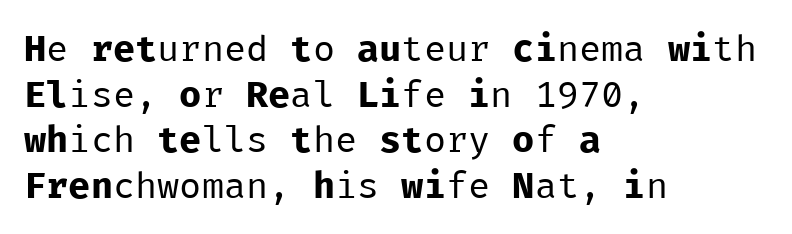
{"serif": "no", "italic": "no", "bold": "no", "weight": "regular", "width": "normal", "stroke_contrast": "low", "x_height": "medium", "monospaced": "yes", "underline": "no", "align": "left", "line_spacing_ratio": 1.23, "letter_spacing": "normal", "letter_spacing_em": 0.0, "glyph_px": 37}
